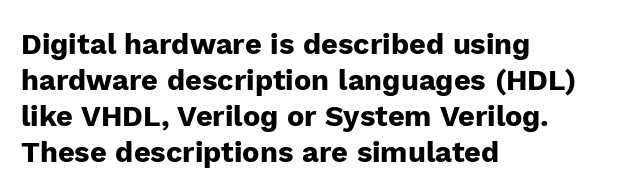
This is heavy type, rendered in bold. Observe the absence of serifs on each vertical stroke in this sample. The area under the type is left untouched. The letters stand straight up with perfectly vertical stems.
